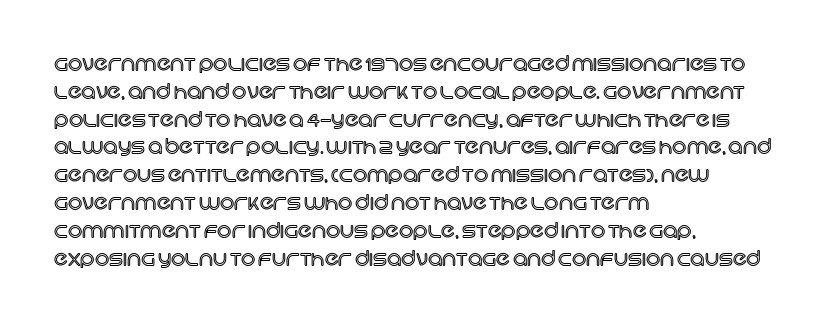
Ordinary non-slanted type is in use. If you drew a ruler down the left edge, every line would touch it. Underlining? Definitely not there. Rows of type keep a routine distance in the vertical direction. Observe the ordinary spacing: letters are neighbours, not strangers.
